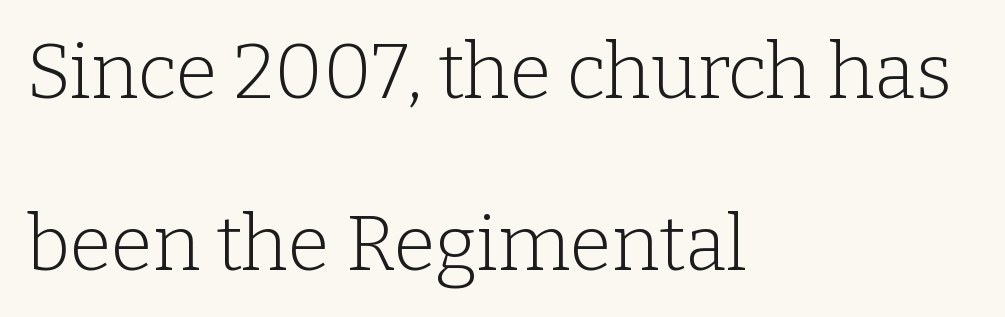
The image shows 76 px light serif type, upright; set left-aligned, loose line spacing (2.26x), normal letter spacing, not underlined; low stroke contrast and a medium x-height.
